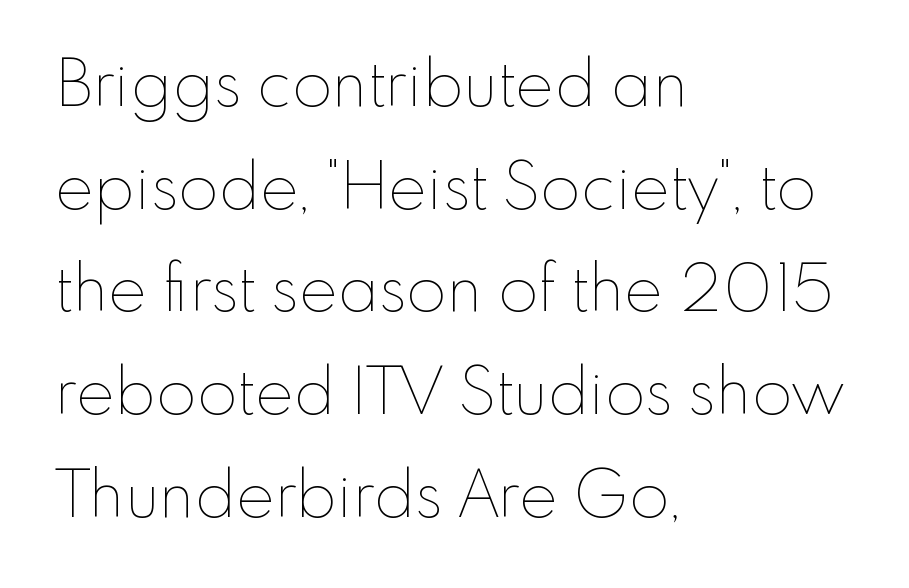
The image shows 65 px thin type, upright; set left-aligned, normal line spacing (1.58x), normal letter spacing, not underlined; low stroke contrast and a small x-height.
